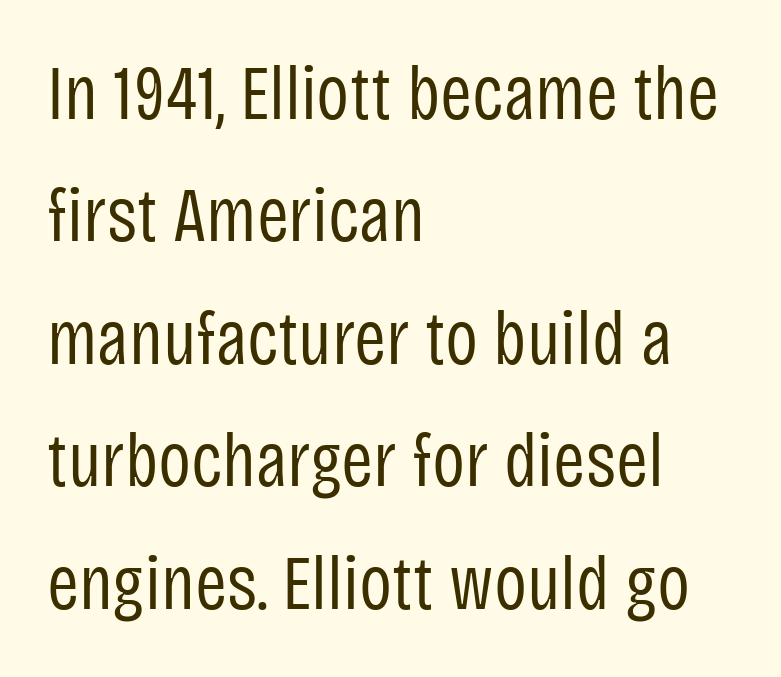
{"serif": "no", "italic": "no", "bold": "no", "weight": "regular", "width": "condensed", "stroke_contrast": "low", "x_height": "large", "monospaced": "no", "underline": "no", "align": "left", "line_spacing": "normal", "line_spacing_ratio": 1.59, "letter_spacing": "normal", "letter_spacing_em": 0.0, "glyph_px": 77}
